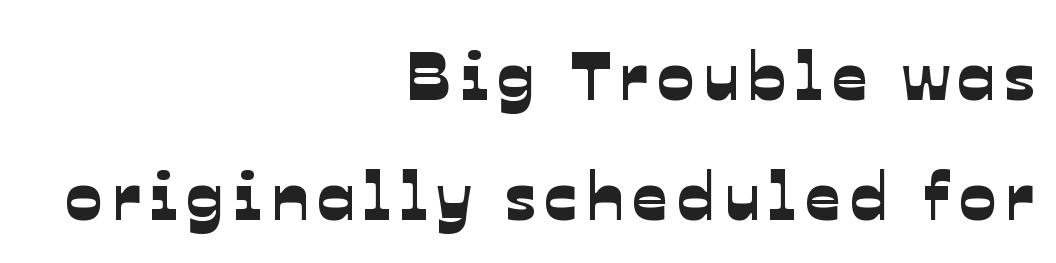
The space directly below the letters is spotless. All the whitespace from short lines collects on the left. Looks like regular typesetting: each glyph gets only the width it needs. Regarding serifs, this sample does without them.
